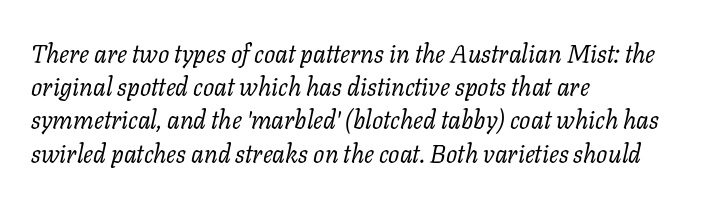
{"italic": "yes", "lean": "right", "slant_degrees": 11, "bold": "no", "underline": "no", "align": "left", "line_spacing": "normal", "line_spacing_ratio": 1.33, "letter_spacing": "normal", "letter_spacing_em": 0.0, "glyph_px": 25}
